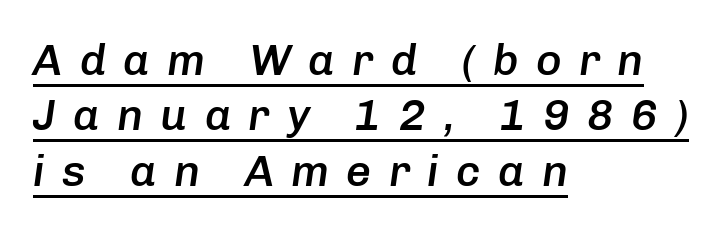
{"italic": "yes", "lean": "right", "slant_degrees": 8, "bold": "semi", "weight": "semibold", "width": "normal", "stroke_contrast": "low", "x_height": "medium", "monospaced": "no", "underline": "yes", "align": "left", "line_spacing": "normal", "line_spacing_ratio": 1.26, "letter_spacing": "wide", "letter_spacing_em": 0.39, "glyph_px": 44}
